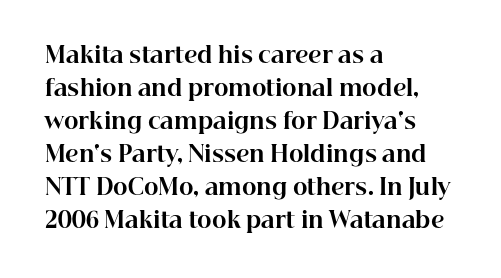
The image shows 22 px bold type, upright; set left-aligned, normal line spacing (1.5x), normal letter spacing, not underlined.
